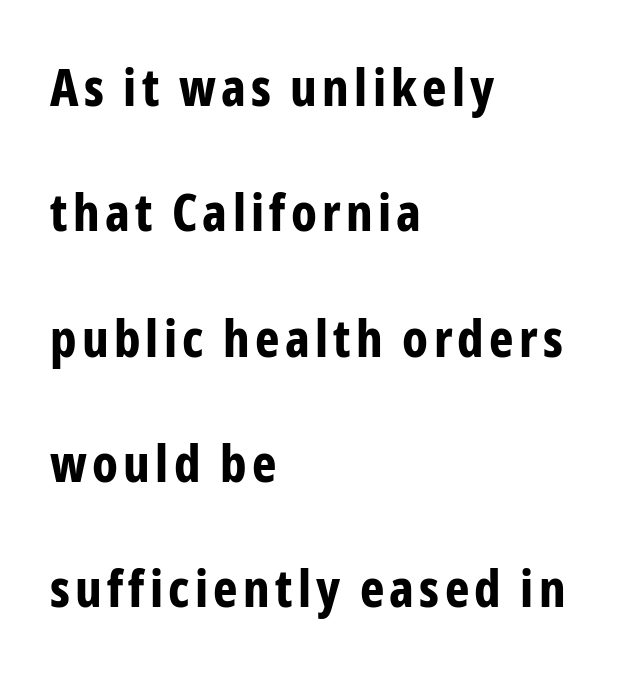
The image shows 52 px bold, condensed sans-serif type, upright; set left-aligned, loose line spacing (2.41x), not underlined; low stroke contrast and a medium x-height.
